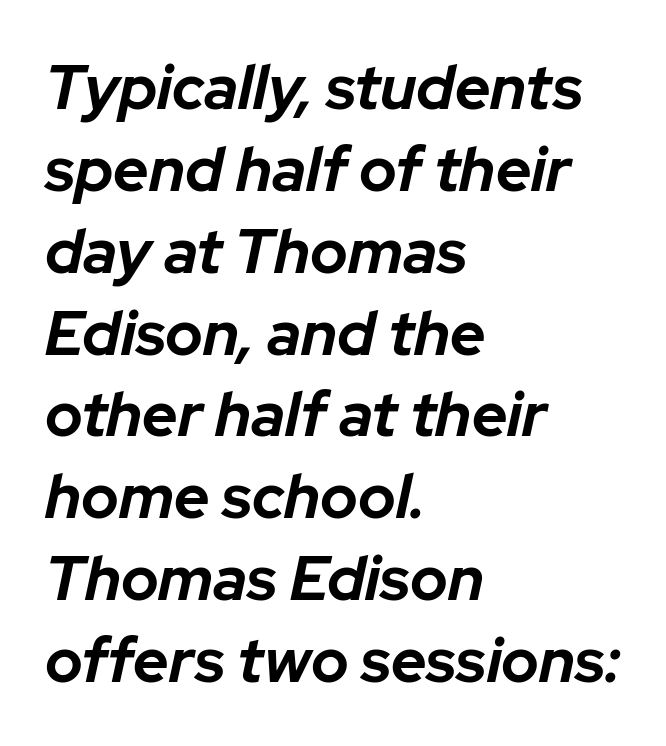
The image shows 62 px bold type, italic (leaning right); set left-aligned, normal line spacing (1.32x), normal letter spacing, not underlined; low stroke contrast and a medium x-height.
